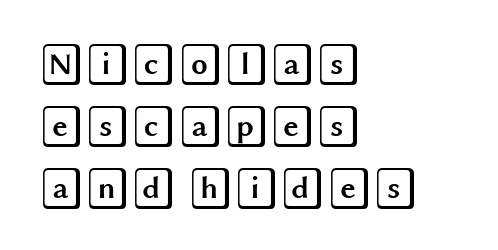
{"italic": "no", "width": "wide", "x_height": "large", "underline": "no", "align": "left", "line_spacing": "normal", "line_spacing_ratio": 1.48, "letter_spacing": "normal", "letter_spacing_em": 0.0, "glyph_px": 42}
